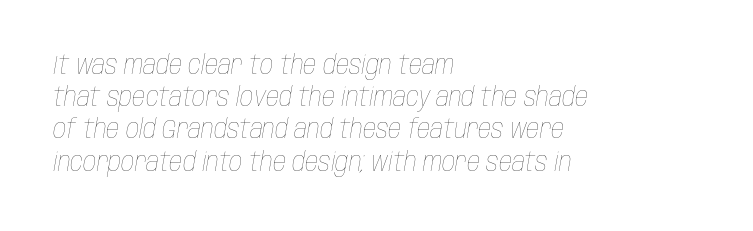
Q: Is the text bold? A: No.
Q: Is the text italic (slanted)? A: Yes, it leans right by about 10 degrees.
Q: Is the text underlined? A: No.
Q: How is the paragraph aligned? A: Left-aligned.
Q: Is the spacing between letters normal or unusually wide? A: Normal.
